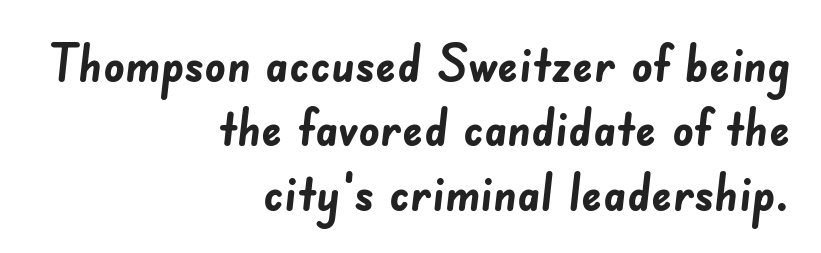
A typesetter would call this proportional, since set widths differ per character. The face used here has the dense, thick strokes of a bold. The text block is weighted toward the right margin, trailing off unevenly leftward. Glance below the letters and you will spot only blank space. The designer went with a sans here, leaving each stem footless. How are the letters spaced? Ordinarily, with no added tracking.
